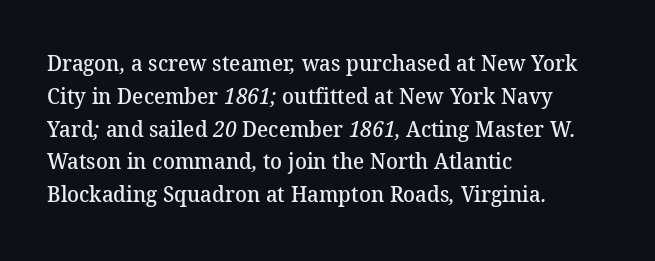
{"bold": "semi", "underline": "no", "align": "left", "line_spacing": "normal", "line_spacing_ratio": 1.49, "letter_spacing": "normal", "letter_spacing_em": 0.0, "glyph_px": 22}
